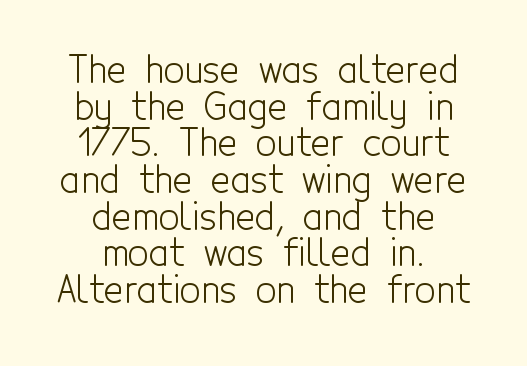
Q: Is the text bold? A: No.
Q: Is the text italic (slanted)? A: No, it is upright.
Q: Is the typeface a serif or a sans-serif typeface? A: Sans-serif.
Q: Is the text underlined? A: No.
Q: How is the paragraph aligned? A: Centered.
Q: Is the spacing between letters normal or unusually wide? A: Normal.
Q: Is the spacing between lines tight, normal or loose? A: Tight.
Q: Width (condensed, normal, or wide)? A: Condensed.
Q: x-height? A: Medium.
Q: Monospaced? A: No.
